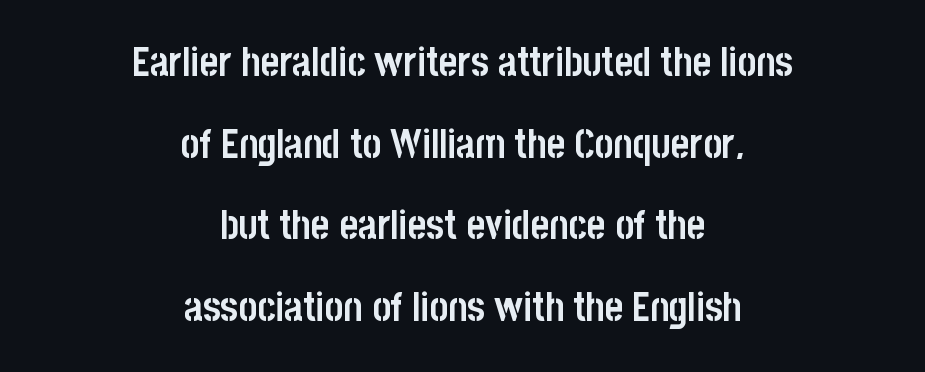
Every stem runs plumb, perpendicular to the baseline. Do the characters align in a grid? No, the font is proportional. Each glyph is drawn with heavy, bold strokes. The gaps between neighbouring characters are ordinary and unremarkable. The font family rendered here belongs to the sans-serif group.
